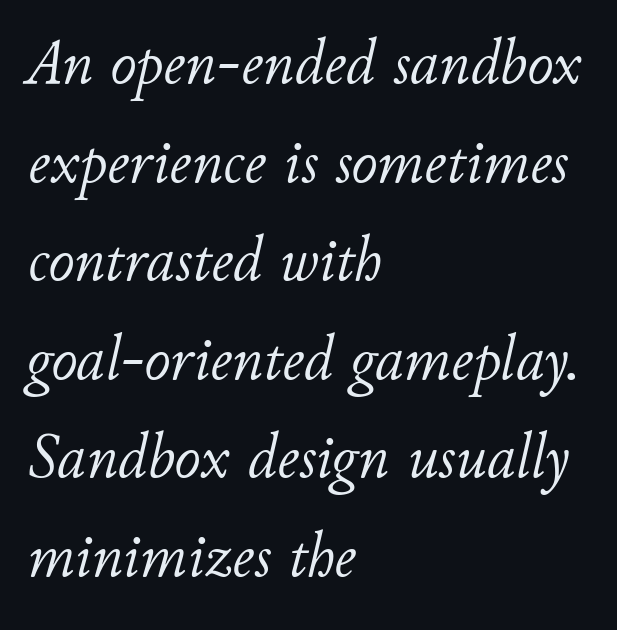
{"italic": "yes", "lean": "right", "slant_degrees": 11, "bold": "no", "weight": "light", "width": "normal", "stroke_contrast": "low", "x_height": "small", "monospaced": "no", "underline": "no", "align": "left", "line_spacing": "normal", "line_spacing_ratio": 1.54, "letter_spacing": "normal", "letter_spacing_em": 0.0, "glyph_px": 64}
